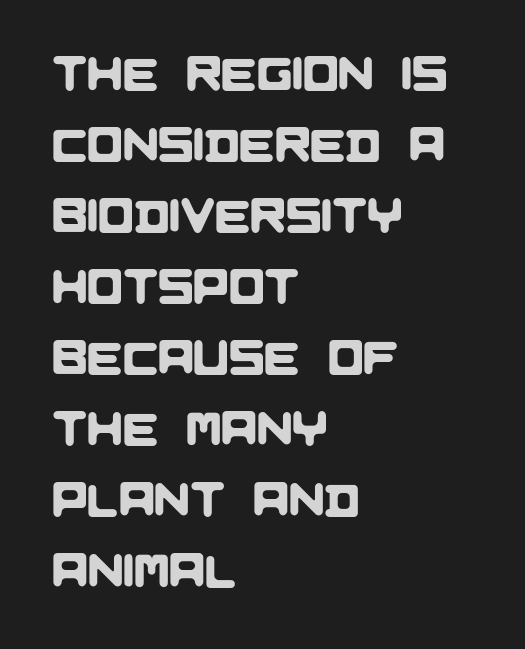
{"serif": "no", "width": "normal", "stroke_contrast": "low", "x_height": "large", "monospaced": "no", "underline": "no", "align": "left", "line_spacing": "normal", "line_spacing_ratio": 1.51, "letter_spacing": "normal", "letter_spacing_em": 0.0, "glyph_px": 47}
